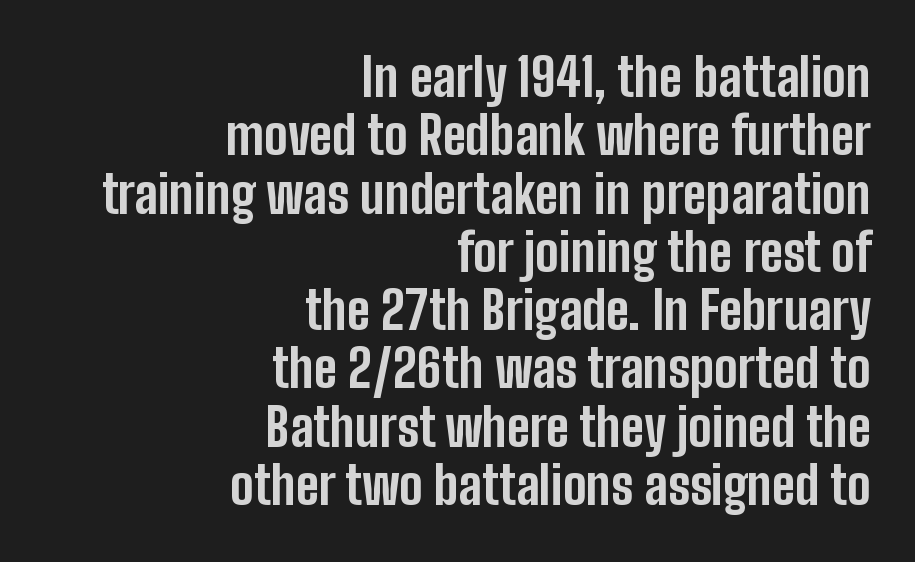
{"serif": "no", "italic": "no", "bold": "yes", "weight": "bold", "width": "condensed", "stroke_contrast": "low", "x_height": "medium", "monospaced": "no", "underline": "no", "align": "right", "line_spacing": "tight", "line_spacing_ratio": 1.1, "letter_spacing": "normal", "letter_spacing_em": 0.0, "glyph_px": 53}
